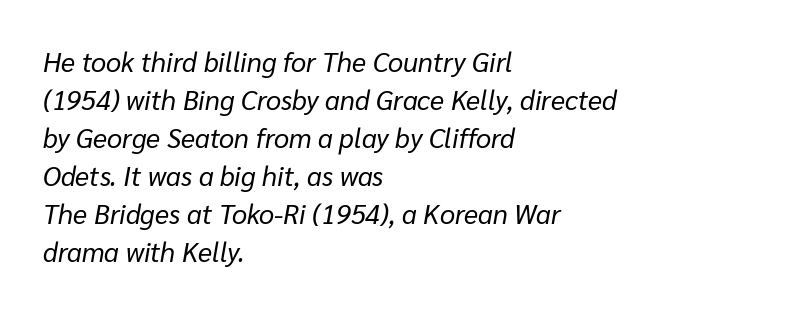
The passage shown is not bold in any degree. Posture: slanted. Regarding leading, the lines here are spaced in the standard way. The passage shown has conventional tracking throughout.
